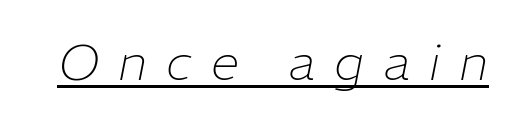
{"italic": "yes", "lean": "right", "slant_degrees": 11, "bold": "no", "weight": "thin", "width": "normal", "stroke_contrast": "low", "x_height": "medium", "monospaced": "no", "underline": "yes", "letter_spacing": "wide", "letter_spacing_em": 0.37, "glyph_px": 51}
